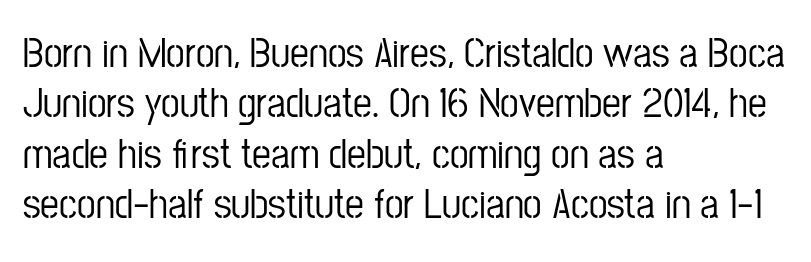
{"serif": "no", "italic": "no", "width": "condensed", "stroke_contrast": "low", "x_height": "medium", "monospaced": "no", "underline": "no", "align": "left", "line_spacing_ratio": 1.2, "letter_spacing": "normal", "letter_spacing_em": 0.0, "glyph_px": 42}
